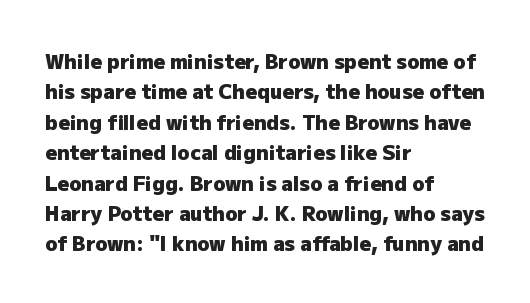
{"italic": "no", "bold": "yes", "underline": "no", "align": "left", "line_spacing": "normal", "line_spacing_ratio": 1.52, "letter_spacing": "normal", "letter_spacing_em": 0.0, "glyph_px": 20}
